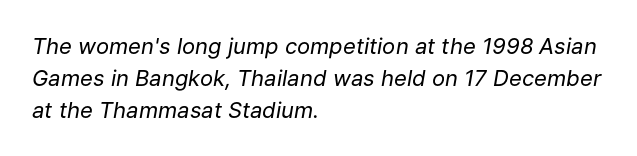
{"italic": "yes", "lean": "right", "slant_degrees": 9, "bold": "no", "underline": "no", "align": "left", "line_spacing": "normal", "line_spacing_ratio": 1.45, "letter_spacing": "normal", "letter_spacing_em": 0.0, "glyph_px": 22}
